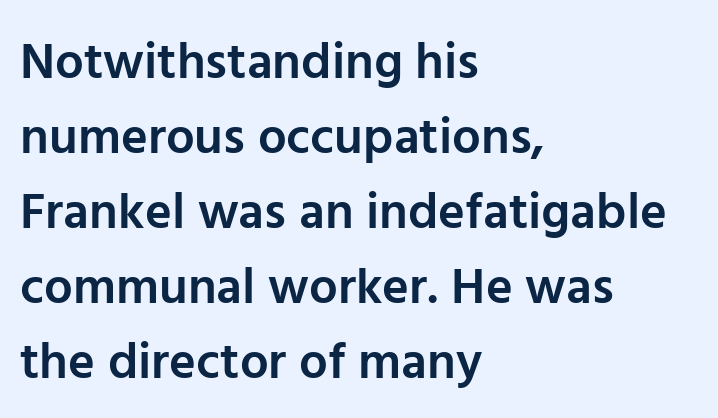
Q: Is the text bold? A: Semi-bold.
Q: Is the text italic (slanted)? A: No, it is upright.
Q: Is the typeface a serif or a sans-serif typeface? A: Sans-serif.
Q: Is the text underlined? A: No.
Q: How is the paragraph aligned? A: Left-aligned.
Q: Is the spacing between letters normal or unusually wide? A: Normal.
Q: Is the spacing between lines tight, normal or loose? A: Normal.
Q: Width (condensed, normal, or wide)? A: Normal.
Q: Stroke contrast? A: Low.
Q: x-height? A: Medium.
Q: Monospaced? A: No.
